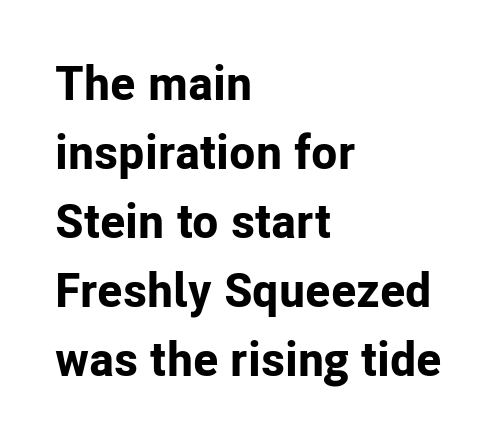
The image shows 48 px bold sans-serif type, upright; set left-aligned, normal line spacing (1.44x), normal letter spacing, not underlined; low stroke contrast and a medium x-height.
